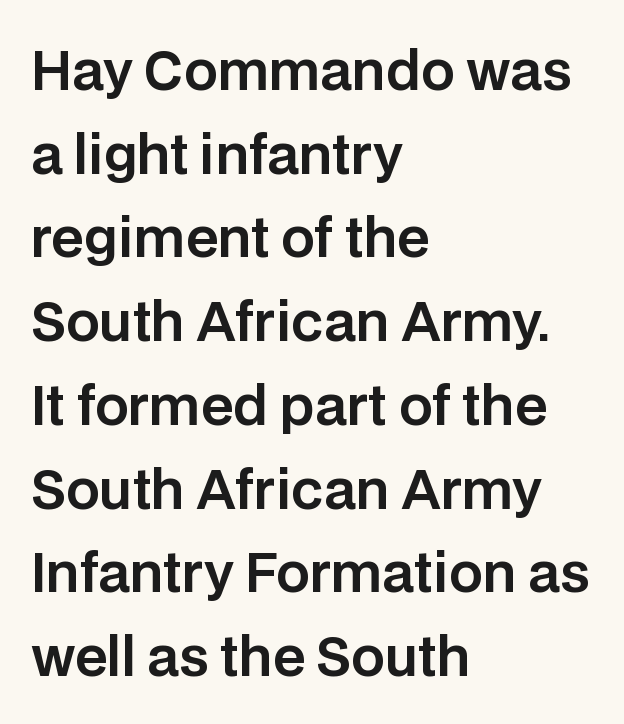
Q: Is the text italic (slanted)? A: No, it is upright.
Q: Is the typeface a serif or a sans-serif typeface? A: Sans-serif.
Q: Is the text underlined? A: No.
Q: How is the paragraph aligned? A: Left-aligned.
Q: Is the spacing between letters normal or unusually wide? A: Normal.
Q: Is the spacing between lines tight, normal or loose? A: Normal.
Q: Width (condensed, normal, or wide)? A: Normal.
Q: Stroke contrast? A: Low.
Q: x-height? A: Large.
Q: Monospaced? A: No.
